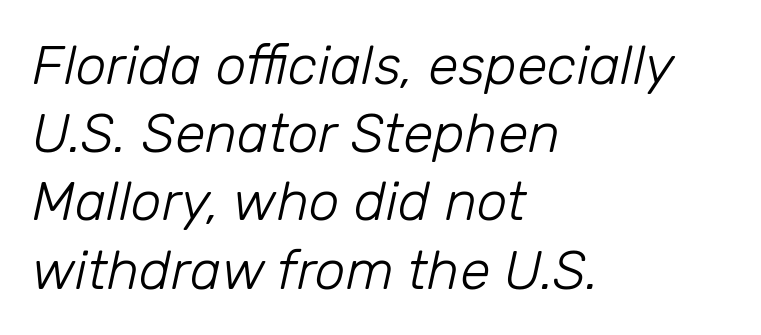
Horizontal alignment here is leftward, the default for most running prose. Descender tails drop into unmarked territory. Nothing heavy about these letters — not bold at all. These lines were composed using italics. Tracking here is standard; glyphs follow each other at the usual distance. Spacing verdict: proportional, widths tailored to each character.
